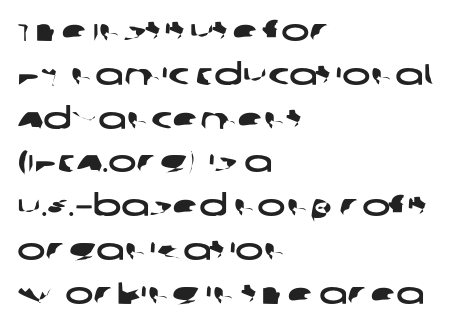
Q: Is the typeface a serif or a sans-serif typeface? A: Sans-serif.
Q: Is the text underlined? A: No.
Q: How is the paragraph aligned? A: Left-aligned.
Q: Is the spacing between letters normal or unusually wide? A: Normal.
Q: Is the spacing between lines tight, normal or loose? A: Normal.
Q: Width (condensed, normal, or wide)? A: Wide.
Q: Stroke contrast? A: Low.
Q: x-height? A: Large.
Q: Monospaced? A: No.
